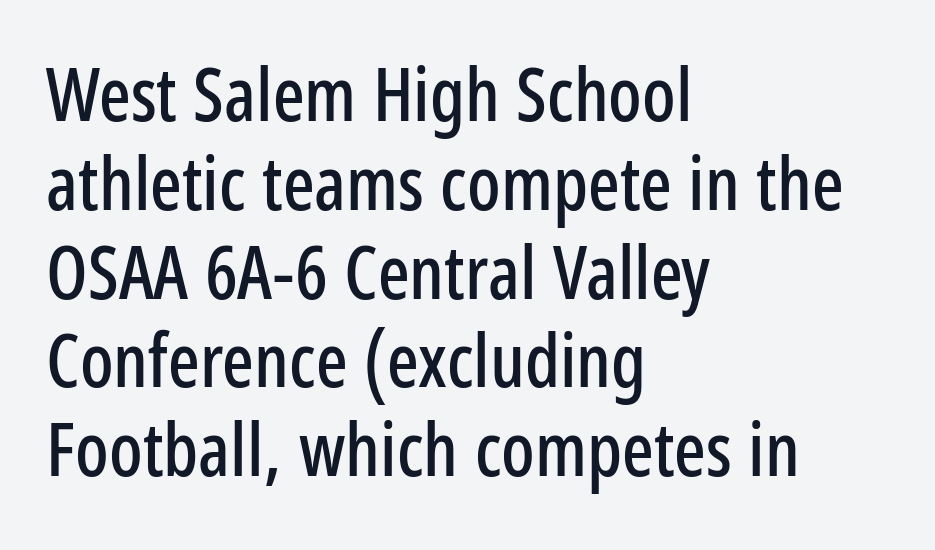
{"serif": "no", "italic": "no", "width": "condensed", "stroke_contrast": "low", "x_height": "medium", "monospaced": "no", "underline": "no", "align": "left", "line_spacing_ratio": 1.2, "letter_spacing": "normal", "letter_spacing_em": 0.0, "glyph_px": 74}
